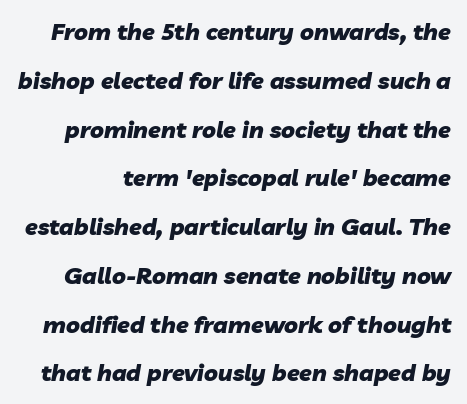
The image shows 23 px bold type, italic (leaning right); set loose line spacing (2.12x), normal letter spacing, not underlined.
